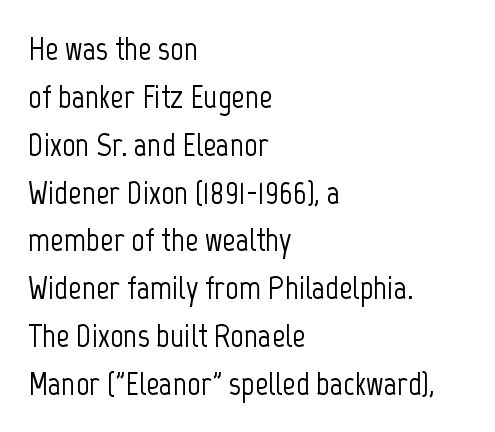
The image shows 33 px condensed sans-serif type, upright; set left-aligned, normal line spacing (1.45x), normal letter spacing, not underlined; low stroke contrast and a medium x-height.
